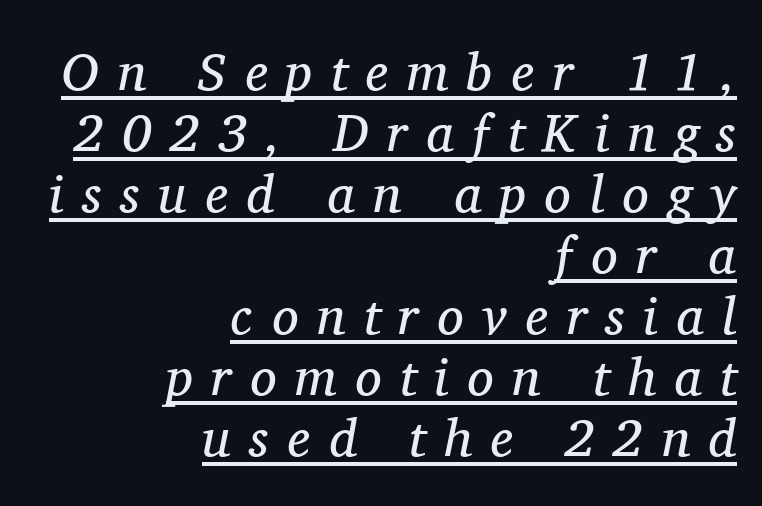
The image shows 53 px regular-weight serif type, italic (leaning right); set right-aligned, tight line spacing (1.15x), unusually wide letter spacing (+0.35 em), underlined; medium stroke contrast and a medium x-height.
